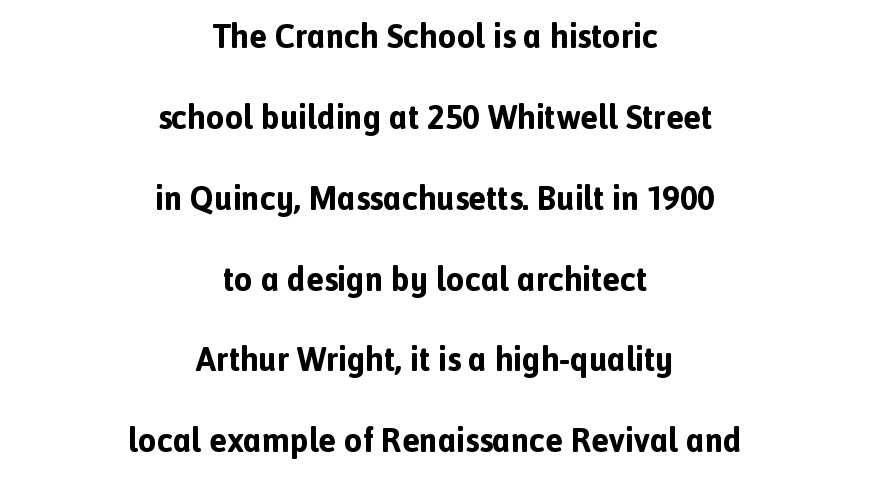
The image shows 33 px bold sans-serif type, upright; set centered, loose line spacing (2.45x), normal letter spacing, not underlined; a medium x-height.
